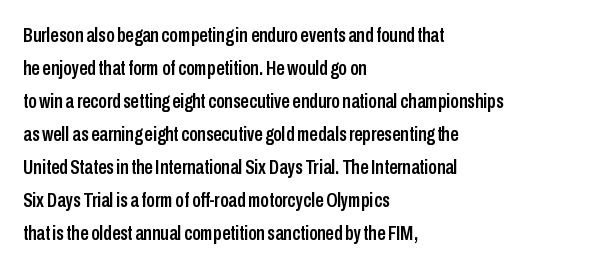
The image shows 21 px text type, upright; set left-aligned, normal line spacing (1.57x), normal letter spacing, not underlined.
